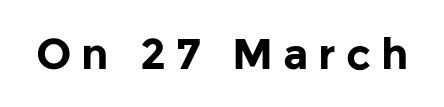
Q: Is the text bold? A: Yes.
Q: Is the text italic (slanted)? A: No, it is upright.
Q: Is the typeface a serif or a sans-serif typeface? A: Sans-serif.
Q: Is the text underlined? A: No.
Q: Is the spacing between letters normal or unusually wide? A: Unusually wide.
Q: Width (condensed, normal, or wide)? A: Normal.
Q: Stroke contrast? A: Low.
Q: x-height? A: Medium.
Q: Monospaced? A: No.
